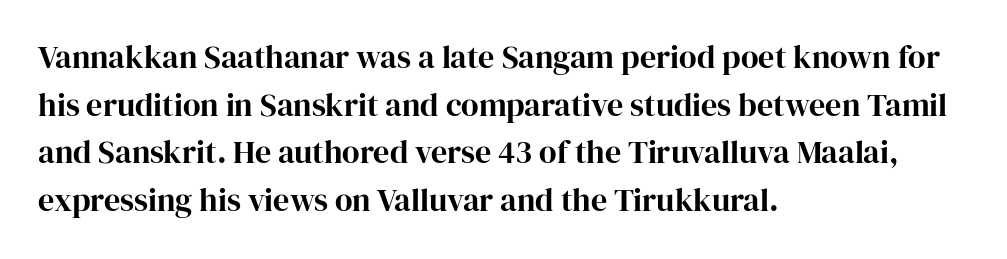
Q: Is the text italic (slanted)? A: No, it is upright.
Q: Is the typeface a serif or a sans-serif typeface? A: Serif.
Q: Is the text underlined? A: No.
Q: How is the paragraph aligned? A: Left-aligned.
Q: Is the spacing between letters normal or unusually wide? A: Normal.
Q: Is the spacing between lines tight, normal or loose? A: Normal.
Q: Width (condensed, normal, or wide)? A: Normal.
Q: Stroke contrast? A: High.
Q: x-height? A: Medium.
Q: Monospaced? A: No.
